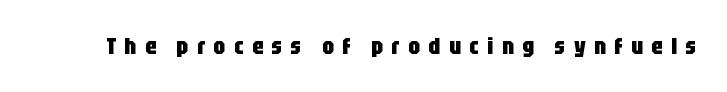
{"italic": "no", "bold": "yes", "underline": "no", "letter_spacing": "wide", "letter_spacing_em": 0.37, "glyph_px": 23}
